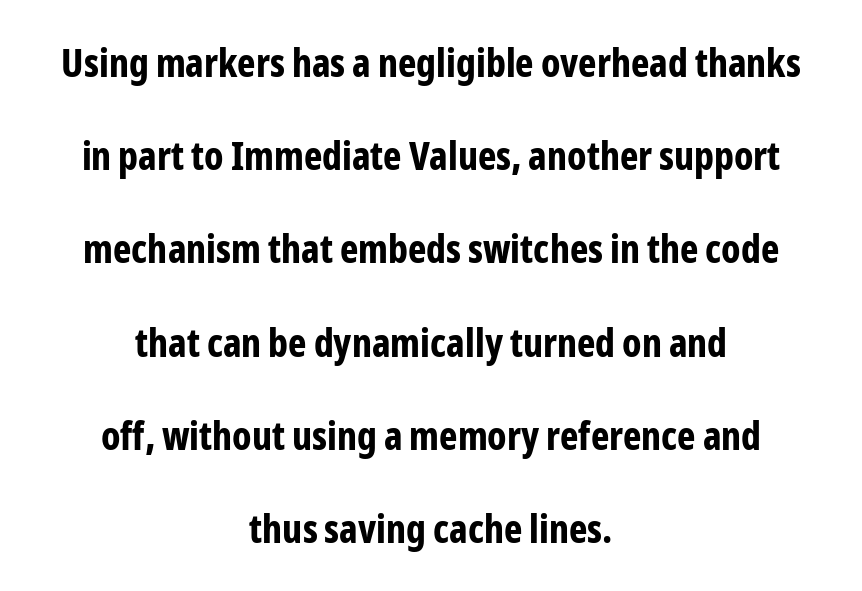
Summary of weight: heavy, a full bold. In terms of leading, this rendering errs on the spacious side. The face used here is proportionally spaced, like ordinary book or web type. Glance below the letters and you will spot only blank space. Short note: letters normally spaced. The axis of the letterforms is exactly vertical.
